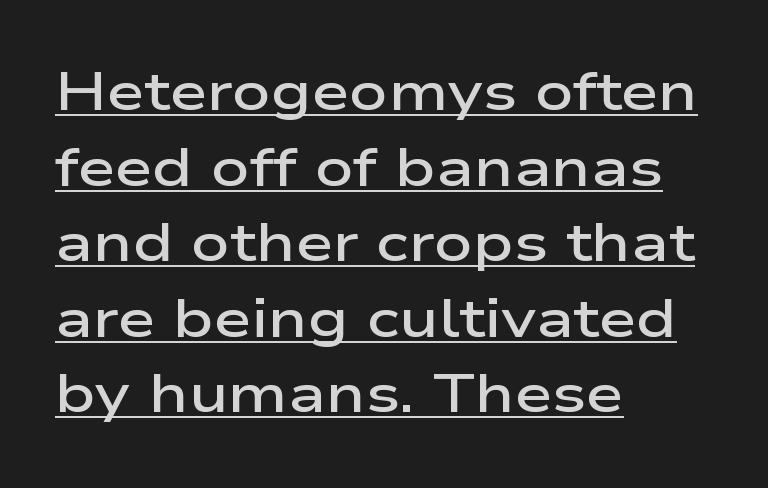
The image shows 54 px semibold, wide sans-serif type, upright; set left-aligned, normal line spacing (1.4x), normal letter spacing, underlined; low stroke contrast and a medium x-height.
